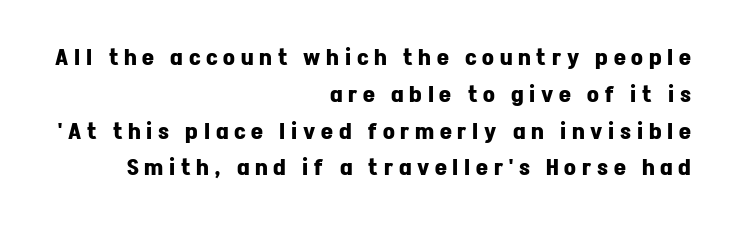
Q: Is the text bold? A: Yes.
Q: Is the text italic (slanted)? A: No, it is upright.
Q: Is the text underlined? A: No.
Q: How is the paragraph aligned? A: Right-aligned.
Q: Is the spacing between letters normal or unusually wide? A: Unusually wide.
Q: Is the spacing between lines tight, normal or loose? A: Normal.
